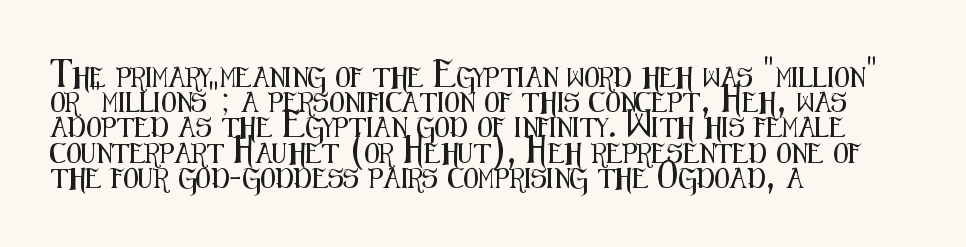
Q: Is the text italic (slanted)? A: No, it is upright.
Q: Is the text underlined? A: No.
Q: How is the paragraph aligned? A: Left-aligned.
Q: Is the spacing between letters normal or unusually wide? A: Normal.
Q: Is the spacing between lines tight, normal or loose? A: Normal.
